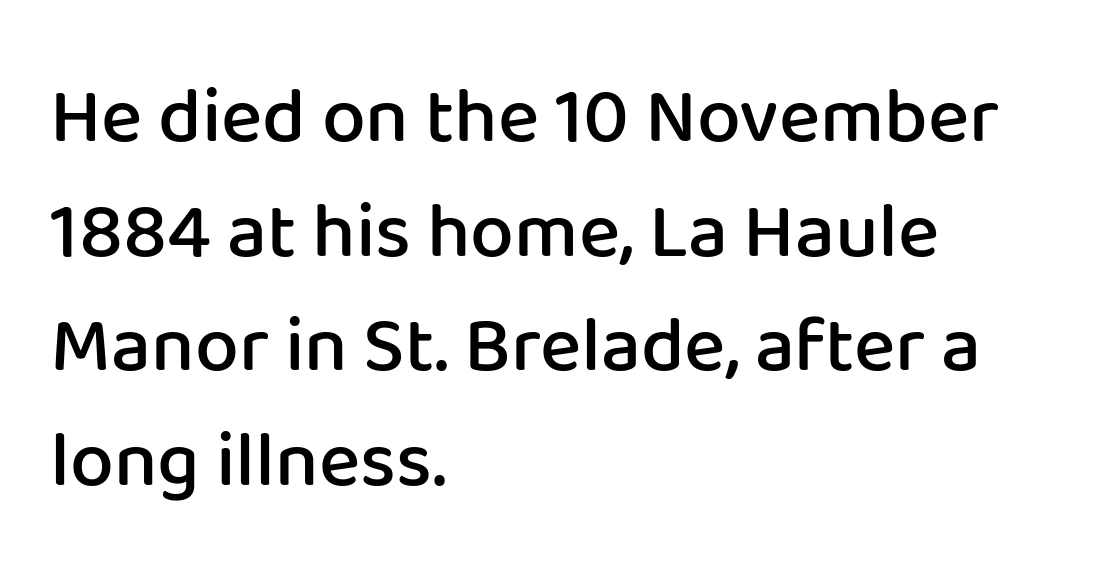
Descender tails drop into unmarked territory. Compared with typical body copy, the letter spacing here is the same. The passage shown is typed in a proportional face where columns would drift. The designer went with a sans here, leaving each stem footless.
